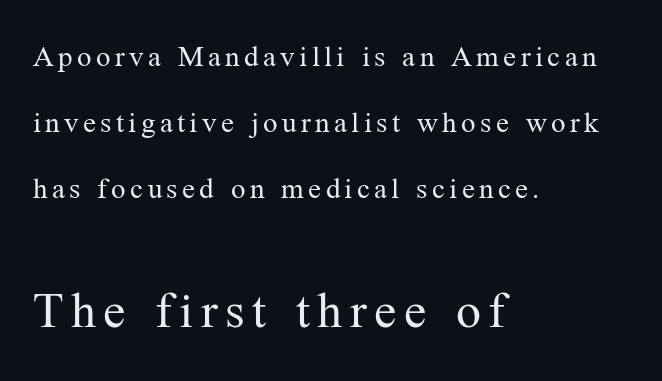
The image shows 50 px regular-weight serif type, upright; set left-aligned, loose line spacing (2.27x), not underlined; the second (bottom) block is 1.72x larger; medium stroke contrast and a medium x-height.
